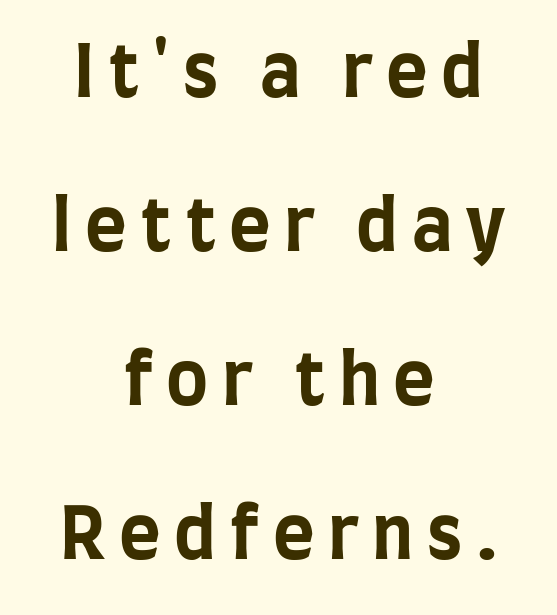
Q: Is the text bold? A: Yes.
Q: Is the text italic (slanted)? A: No, it is upright.
Q: Is the typeface a serif or a sans-serif typeface? A: Sans-serif.
Q: Is the text underlined? A: No.
Q: How is the paragraph aligned? A: Centered.
Q: Is the spacing between lines tight, normal or loose? A: Loose.
Q: Width (condensed, normal, or wide)? A: Condensed.
Q: Stroke contrast? A: Low.
Q: x-height? A: Large.
Q: Monospaced? A: No.
